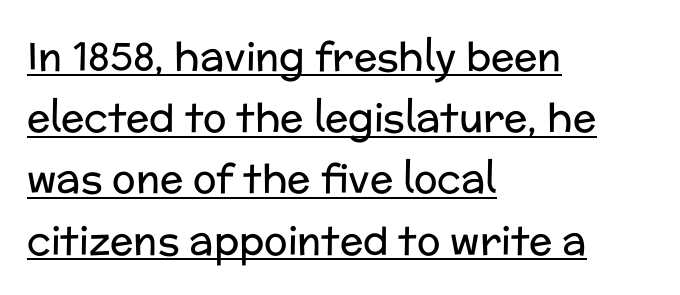
Q: Is the text bold? A: No.
Q: Is the text italic (slanted)? A: No, it is upright.
Q: Is the typeface a serif or a sans-serif typeface? A: Sans-serif.
Q: Is the text underlined? A: Yes.
Q: How is the paragraph aligned? A: Left-aligned.
Q: Is the spacing between letters normal or unusually wide? A: Normal.
Q: Is the spacing between lines tight, normal or loose? A: Normal.
Q: Width (condensed, normal, or wide)? A: Normal.
Q: Stroke contrast? A: Low.
Q: x-height? A: Medium.
Q: Monospaced? A: No.
